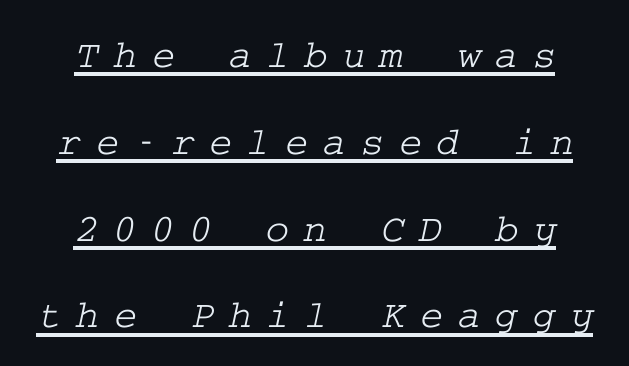
Q: Is the typeface a serif or a sans-serif typeface? A: Serif.
Q: Is the text underlined? A: Yes.
Q: How is the paragraph aligned? A: Centered.
Q: Is the spacing between letters normal or unusually wide? A: Unusually wide.
Q: Is the spacing between lines tight, normal or loose? A: Loose.
Q: Width (condensed, normal, or wide)? A: Wide.
Q: Stroke contrast? A: Low.
Q: x-height? A: Medium.
